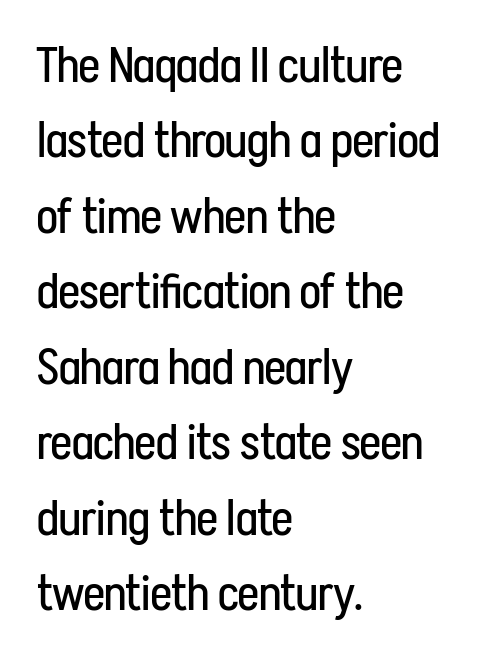
{"serif": "no", "italic": "no", "bold": "no", "weight": "regular", "width": "condensed", "stroke_contrast": "low", "x_height": "medium", "monospaced": "no", "underline": "no", "align": "left", "line_spacing": "normal", "line_spacing_ratio": 1.54, "letter_spacing": "normal", "letter_spacing_em": 0.0, "glyph_px": 49}
